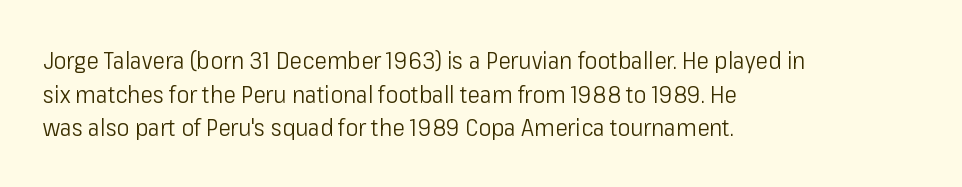
Does the copy run flush right? No — it runs flush left. Does extra space separate the letters? No, they use regular spacing. The letters look calm and open, with moderate or lighter stems. Beneath every word, the page is bare. Normally led — the rows are evenly, conventionally spaced.
